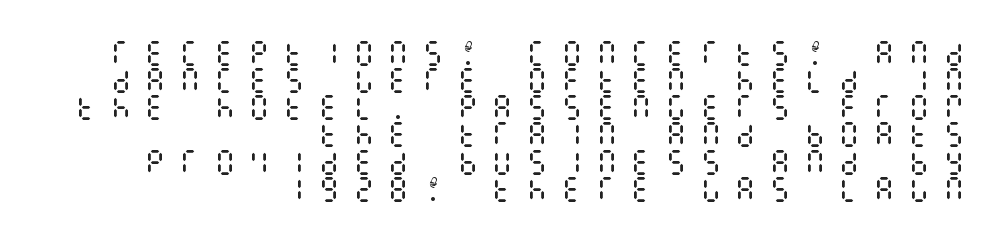
Q: Is the text bold? A: No.
Q: Is the text italic (slanted)? A: No, it is upright.
Q: Is the text underlined? A: No.
Q: How is the paragraph aligned? A: Right-aligned.
Q: Is the spacing between letters normal or unusually wide? A: Unusually wide.
Q: Is the spacing between lines tight, normal or loose? A: Tight.
Q: Width (condensed, normal, or wide)? A: Condensed.
Q: Stroke contrast? A: Medium.
Q: x-height? A: Large.
